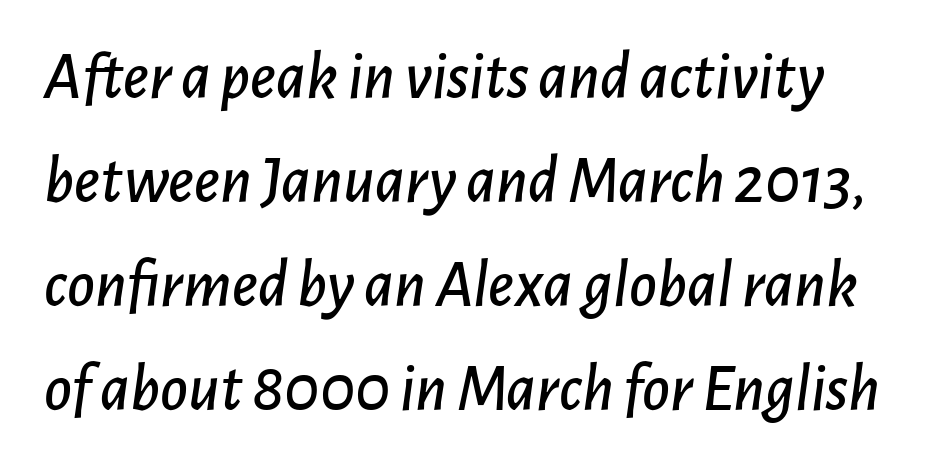
The image shows 67 px text type, italic (leaning right); set normal line spacing (1.55x), normal letter spacing, not underlined; low stroke contrast and a medium x-height.
